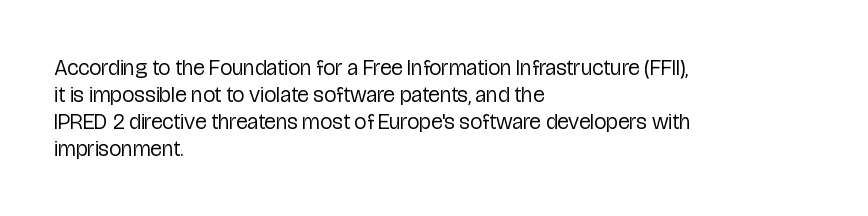
Q: Is the text bold? A: No.
Q: Is the text italic (slanted)? A: No, it is upright.
Q: Is the text underlined? A: No.
Q: How is the paragraph aligned? A: Left-aligned.
Q: Is the spacing between letters normal or unusually wide? A: Normal.
